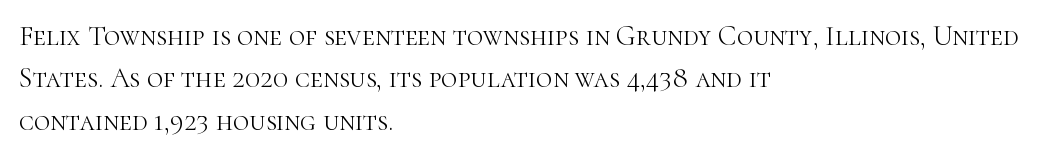
The image shows 28 px light serif type, upright; set left-aligned, normal line spacing (1.51x), normal letter spacing, not underlined; high stroke contrast and a medium x-height.
